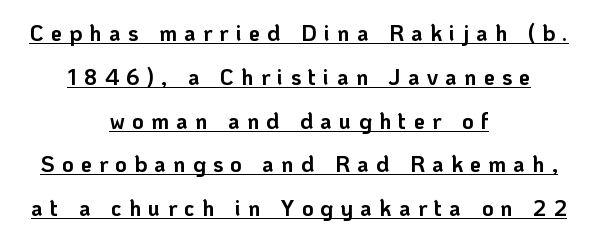
The lines are spread far apart with generous leading. Does the lettering tilt? It doesn't — this is upright. These lines are centered, leaving both edges ragged. Students, note that the glyphs here are deliberately spaced far apart. The rendered words wear a rule along their underside. Pretty heavy lettering here — definitely bold.
